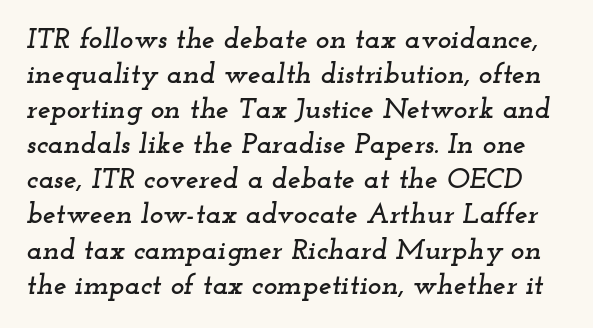
Note: serifs present on the glyphs. A bare baseline throughout the passage. The letters advance in unequal steps, a hallmark of proportional type. The glyphs look as if they've been sheared to an angle. The horizontal fit of the characters is conventional and even.
